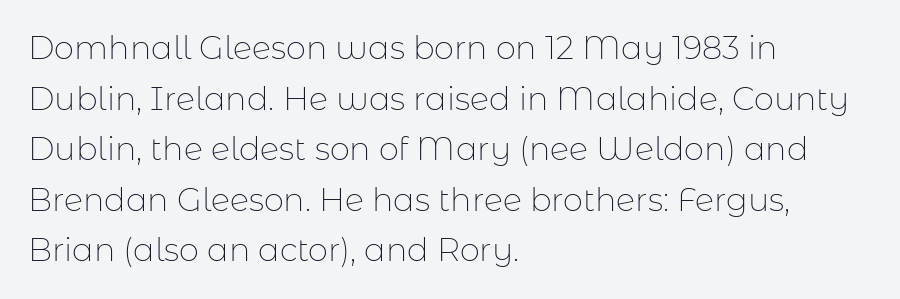
Think of a printed novel: that variable character pitch is what you see here. Leftover space on each line is placed entirely after the last word. On a weight scale, this lands at 450 or below. The space beneath each line is pristine and unruled.
